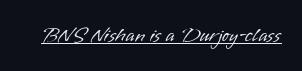
You can see a thin bar hugging the bottom of the glyphs. Nothing heavy about these letters — not bold at all. Look at the tracking — it's just the regular setting, nothing added.
